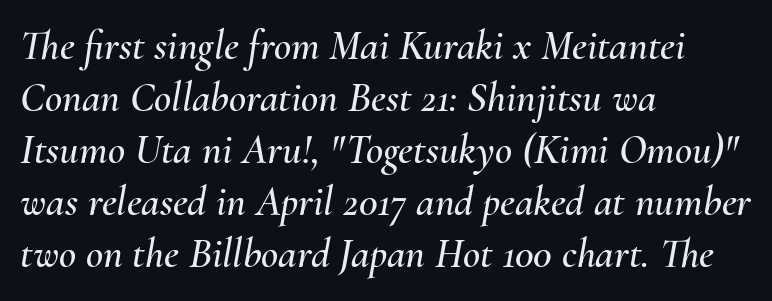
Q: Is the text italic (slanted)? A: Yes, it leans right by about 10 degrees.
Q: Is the text underlined? A: No.
Q: How is the paragraph aligned? A: Left-aligned.
Q: Is the spacing between letters normal or unusually wide? A: Normal.
Q: Width (condensed, normal, or wide)? A: Normal.
Q: Stroke contrast? A: Medium.
Q: x-height? A: Small.
Q: Monospaced? A: No.
